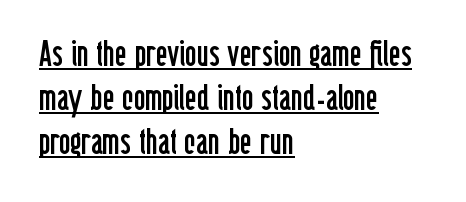
The image shows 36 px regular-weight, condensed sans-serif type, upright; set left-aligned, line spacing 1.22x, normal letter spacing, underlined; low stroke contrast and a medium x-height.
